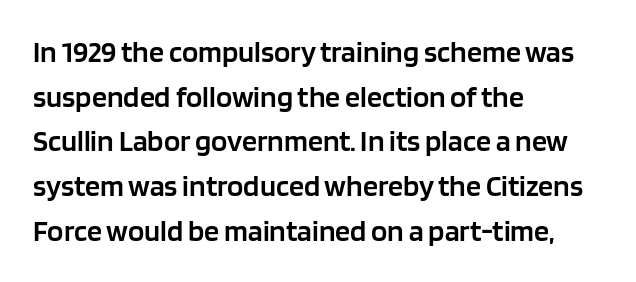
Every row of glyphs begins at an identical x-position on the left. This sample has the flowing, uneven cadence of proportional lettering. Style check: upright. These words are printed semibold, heavier than regular yet not bold. Is the letter spacing exaggerated? No — it looks like the ordinary default.
